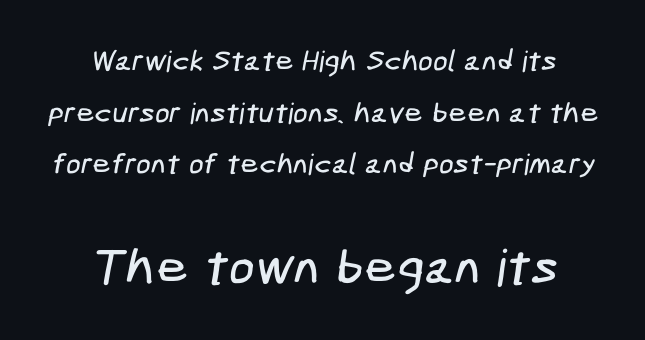
Q: Is the typeface a serif or a sans-serif typeface? A: Sans-serif.
Q: Is the text underlined? A: No.
Q: How is the paragraph aligned? A: Centered.
Q: Is the spacing between letters normal or unusually wide? A: Normal.
Q: Which block of text is set in a larger size, the first (top) or the second (bottom)? A: The second (bottom) one.
Q: Width (condensed, normal, or wide)? A: Condensed.
Q: Stroke contrast? A: Low.
Q: x-height? A: Medium.
